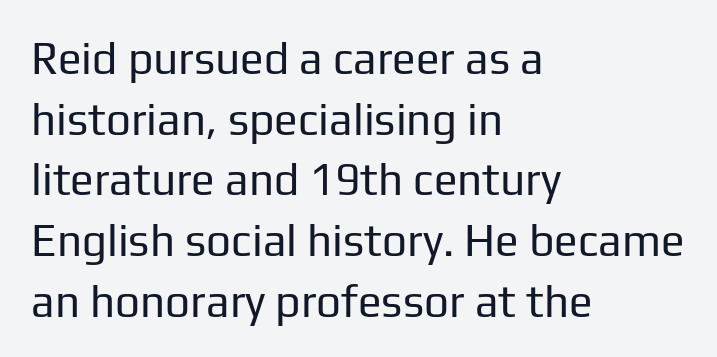
The image shows 44 px regular-weight sans-serif type, upright; set left-aligned, normal line spacing (1.38x), normal letter spacing, not underlined; low stroke contrast and a medium x-height.
